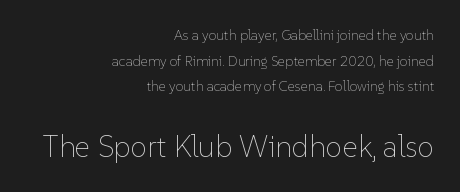
{"italic": "no", "bold": "no", "weight": "thin", "width": "normal", "stroke_contrast": "low", "x_height": "medium", "monospaced": "no", "underline": "no", "align": "right", "line_spacing_ratio": 1.83, "letter_spacing": "normal", "letter_spacing_em": 0.0, "larger_block": "second", "size_ratio": 2.14, "glyph_px": 30}
